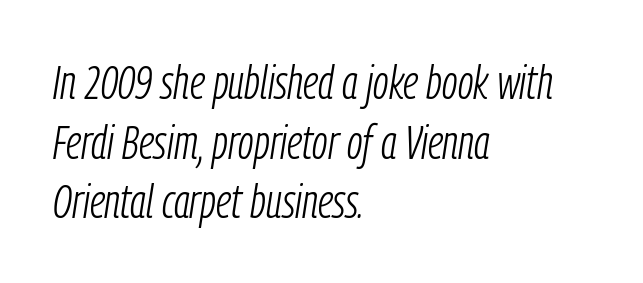
The image shows 47 px light, condensed type, italic (leaning right); set left-aligned, normal line spacing (1.27x), normal letter spacing, not underlined; low stroke contrast and a medium x-height.
